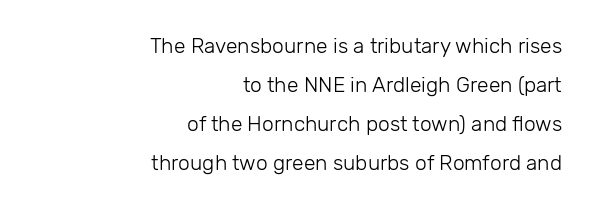
Stroke thickness stays within the range of a standard reading face or lighter. You can tell it's not italic because the verticals are truly vertical. No extra tracking has been applied to these lines. Short and long lines alike share a common ending point at right. The passage shown is not underscored anywhere.
